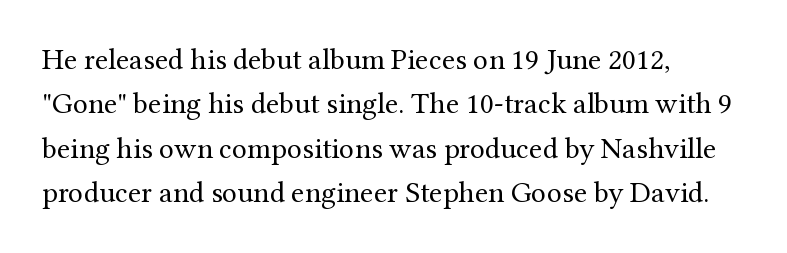
{"serif": "yes", "italic": "no", "bold": "no", "weight": "regular", "width": "normal", "stroke_contrast": "medium", "x_height": "medium", "monospaced": "no", "underline": "no", "align": "left", "line_spacing": "normal", "line_spacing_ratio": 1.48, "letter_spacing": "normal", "letter_spacing_em": 0.0, "glyph_px": 30}
